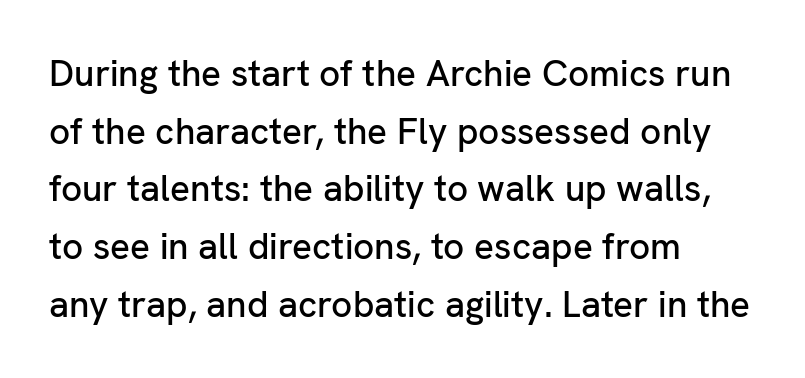
Posture: upright roman. The typesetter chose a ragged-right arrangement here. Letter spacing: default. The characters display no serif detailing; their extremities are plain.
